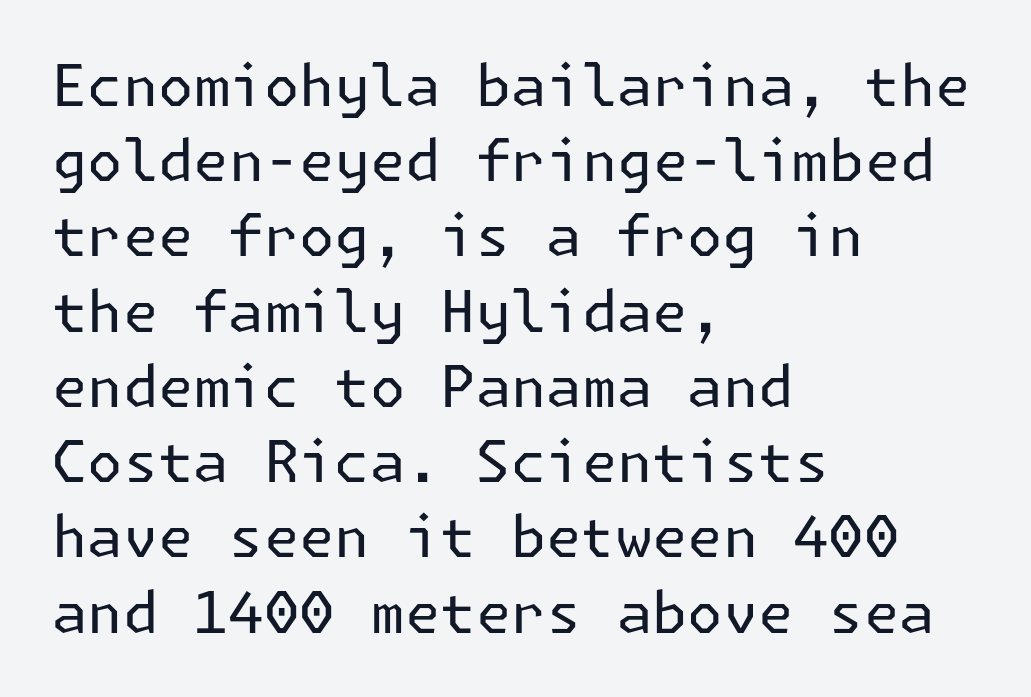
{"serif": "no", "italic": "no", "bold": "no", "weight": "regular", "width": "normal", "stroke_contrast": "low", "x_height": "medium", "underline": "no", "align": "left", "line_spacing": "normal", "line_spacing_ratio": 1.32, "letter_spacing": "normal", "letter_spacing_em": 0.0, "glyph_px": 57}
